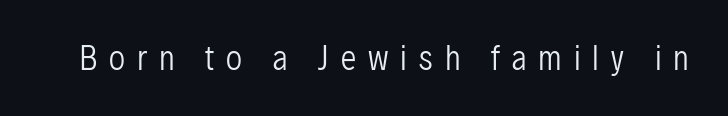
The letterforms sit at book weight or below. Any mark beneath the type? The region is blank. Quick note: not italic, upright. Glyph-to-glyph distance is far greater than everyday printed text.
